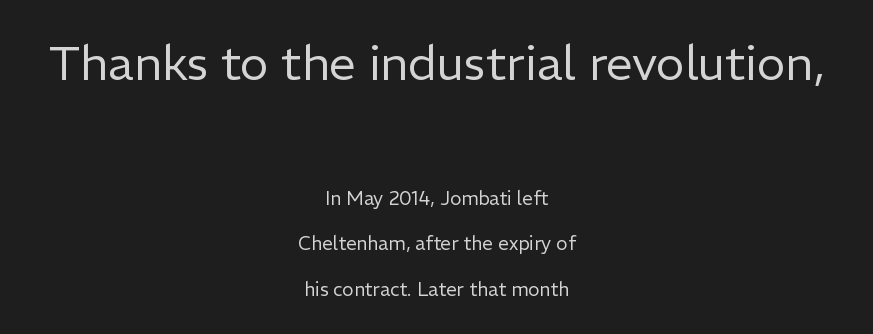
{"serif": "no", "italic": "no", "bold": "no", "weight": "regular", "width": "normal", "stroke_contrast": "low", "x_height": "medium", "monospaced": "no", "underline": "no", "align": "center", "line_spacing": "loose", "line_spacing_ratio": 2.4, "letter_spacing": "normal", "letter_spacing_em": 0.0, "larger_block": "first", "size_ratio": 2.53, "glyph_px": 48}
